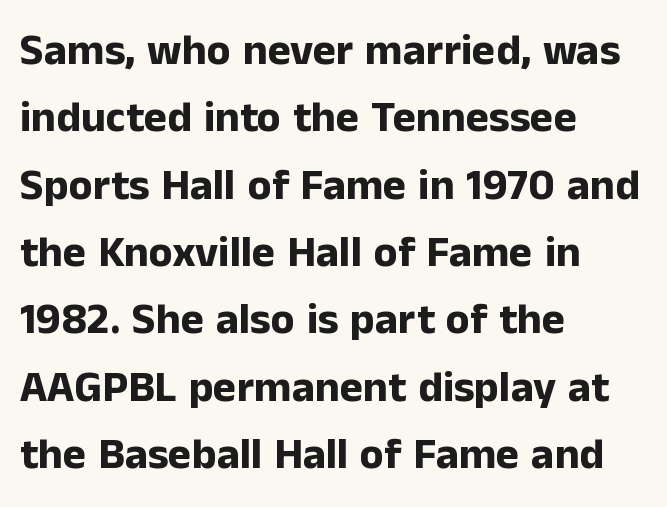
{"serif": "no", "italic": "no", "bold": "yes", "weight": "bold", "width": "normal", "stroke_contrast": "low", "x_height": "medium", "monospaced": "no", "underline": "no", "align": "left", "line_spacing": "normal", "line_spacing_ratio": 1.53, "letter_spacing": "normal", "letter_spacing_em": 0.0, "glyph_px": 44}
